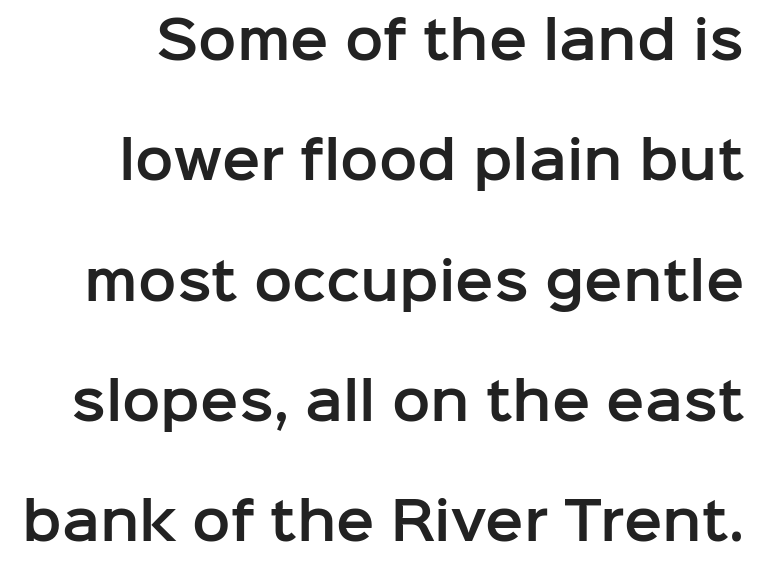
The image shows 51 px sans-serif type, upright; set loose line spacing (2.36x), normal letter spacing, not underlined; low stroke contrast and a medium x-height.
